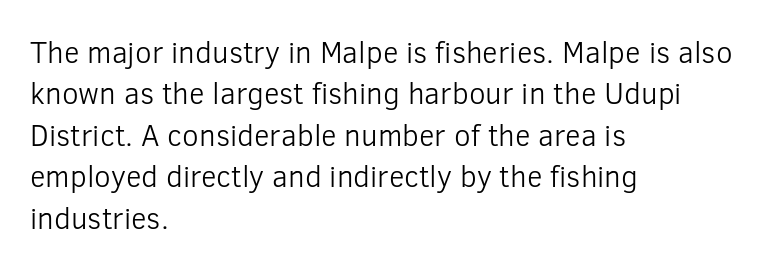
Q: Is the text bold? A: No.
Q: Is the text italic (slanted)? A: No, it is upright.
Q: Is the typeface a serif or a sans-serif typeface? A: Sans-serif.
Q: Is the text underlined? A: No.
Q: How is the paragraph aligned? A: Left-aligned.
Q: Is the spacing between letters normal or unusually wide? A: Normal.
Q: Is the spacing between lines tight, normal or loose? A: Normal.
Q: Width (condensed, normal, or wide)? A: Normal.
Q: Stroke contrast? A: Low.
Q: x-height? A: Medium.
Q: Monospaced? A: No.
